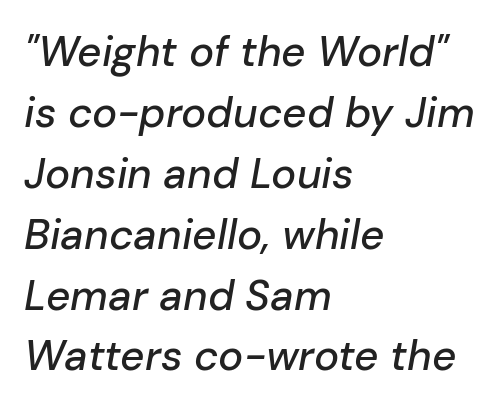
Q: Is the text italic (slanted)? A: Yes, it leans right by about 10 degrees.
Q: Is the text underlined? A: No.
Q: How is the paragraph aligned? A: Left-aligned.
Q: Is the spacing between letters normal or unusually wide? A: Normal.
Q: Is the spacing between lines tight, normal or loose? A: Normal.
Q: Width (condensed, normal, or wide)? A: Normal.
Q: Stroke contrast? A: Low.
Q: x-height? A: Medium.
Q: Monospaced? A: No.
